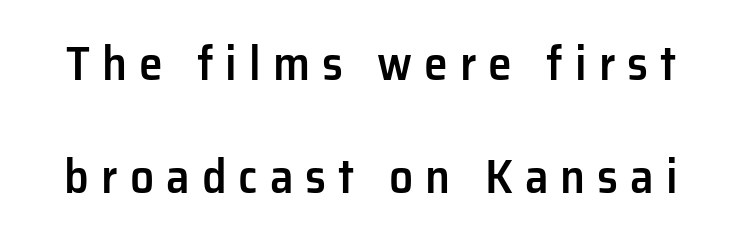
Q: Is the text bold? A: Semi-bold.
Q: Is the text italic (slanted)? A: No, it is upright.
Q: Is the typeface a serif or a sans-serif typeface? A: Sans-serif.
Q: Is the text underlined? A: No.
Q: Is the spacing between letters normal or unusually wide? A: Unusually wide.
Q: Is the spacing between lines tight, normal or loose? A: Loose.
Q: Width (condensed, normal, or wide)? A: Normal.
Q: Stroke contrast? A: Low.
Q: x-height? A: Medium.
Q: Monospaced? A: No.
